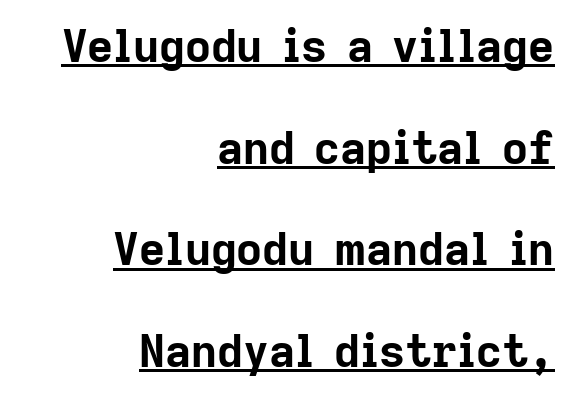
The image shows 45 px bold sans-serif type, upright; set right-aligned, loose line spacing (2.26x), normal letter spacing, underlined; low stroke contrast and a medium x-height.
